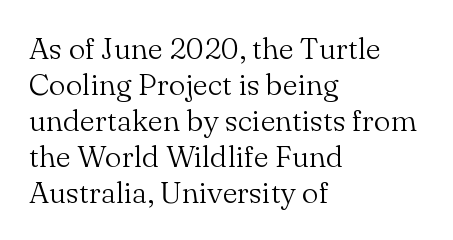
Q: Is the text bold? A: No.
Q: Is the text italic (slanted)? A: No, it is upright.
Q: Is the typeface a serif or a sans-serif typeface? A: Serif.
Q: Is the text underlined? A: No.
Q: How is the paragraph aligned? A: Left-aligned.
Q: Is the spacing between letters normal or unusually wide? A: Normal.
Q: Width (condensed, normal, or wide)? A: Normal.
Q: Stroke contrast? A: Medium.
Q: x-height? A: Small.
Q: Monospaced? A: No.
